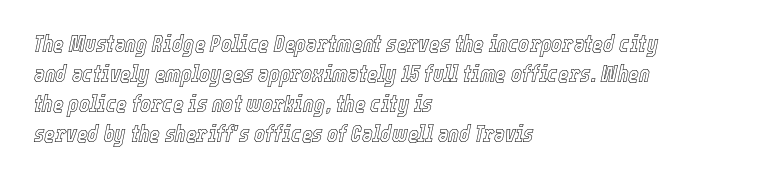
{"italic": "yes", "lean": "right", "slant_degrees": 12, "underline": "no", "align": "left", "line_spacing": "normal", "line_spacing_ratio": 1.3, "letter_spacing": "normal", "letter_spacing_em": 0.0, "glyph_px": 23}
